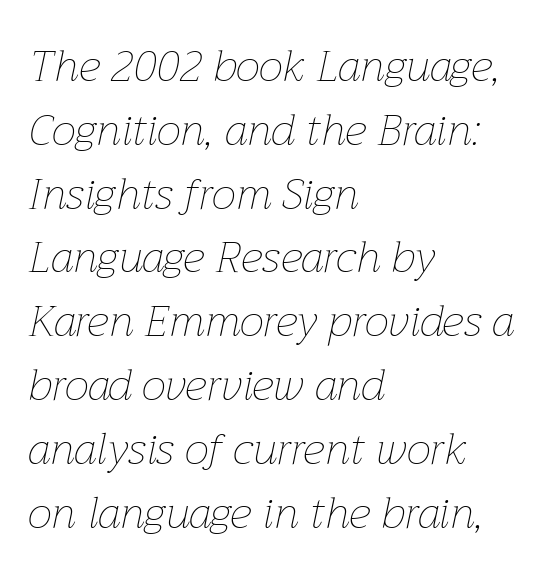
The image shows 44 px thin type, italic (leaning right); set left-aligned, normal line spacing (1.45x), normal letter spacing, not underlined; low stroke contrast and a medium x-height.
